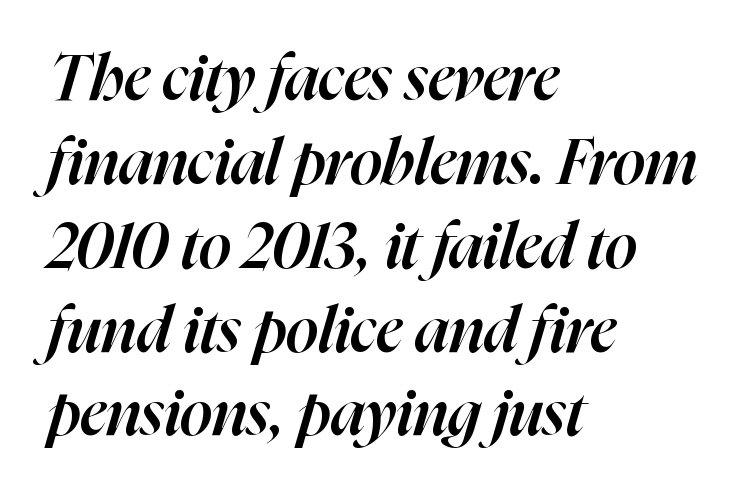
{"italic": "yes", "lean": "right", "slant_degrees": 16, "bold": "semi", "weight": "semibold", "width": "normal", "stroke_contrast": "high", "x_height": "medium", "monospaced": "no", "underline": "no", "align": "left", "line_spacing": "normal", "line_spacing_ratio": 1.31, "letter_spacing": "normal", "letter_spacing_em": 0.0, "glyph_px": 64}
